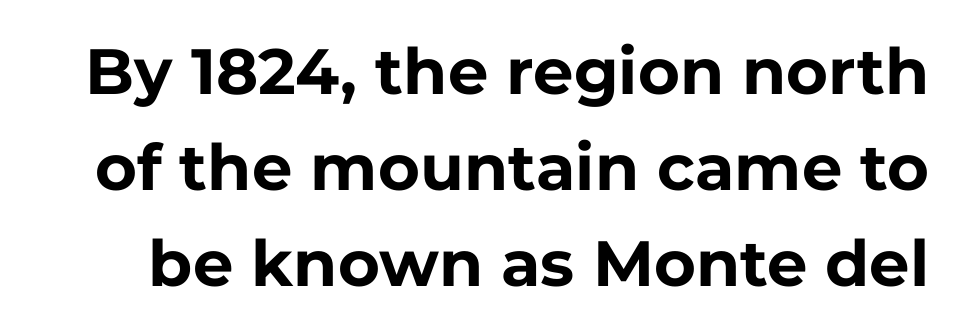
The image shows 64 px bold sans-serif type, upright; set normal line spacing (1.5x), normal letter spacing, not underlined; low stroke contrast and a medium x-height.
